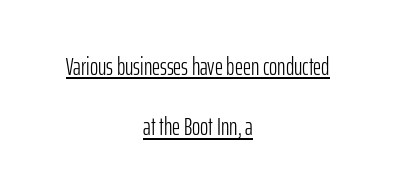
Q: Is the text bold? A: No.
Q: Is the text italic (slanted)? A: No, it is upright.
Q: Is the text underlined? A: Yes.
Q: How is the paragraph aligned? A: Centered.
Q: Is the spacing between letters normal or unusually wide? A: Normal.
Q: Is the spacing between lines tight, normal or loose? A: Loose.
